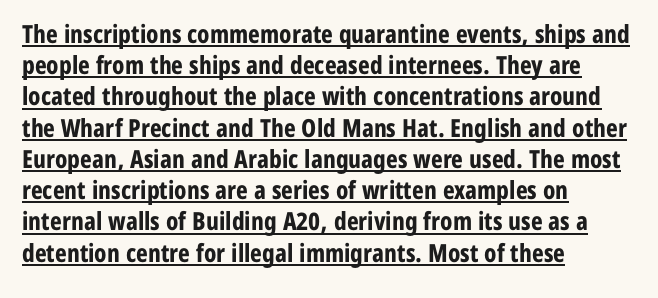
Q: Is the text bold? A: Yes.
Q: Is the text italic (slanted)? A: No, it is upright.
Q: Is the text underlined? A: Yes.
Q: How is the paragraph aligned? A: Left-aligned.
Q: Is the spacing between letters normal or unusually wide? A: Normal.
Q: Is the spacing between lines tight, normal or loose? A: Normal.
